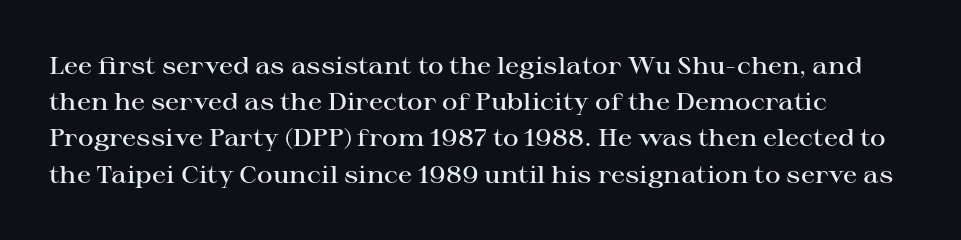
Q: Is the text bold? A: Semi-bold.
Q: Is the text italic (slanted)? A: No, it is upright.
Q: Is the text underlined? A: No.
Q: Is the spacing between letters normal or unusually wide? A: Normal.
Q: Is the spacing between lines tight, normal or loose? A: Normal.
